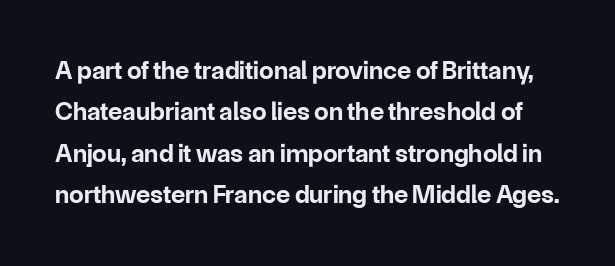
{"italic": "no", "bold": "yes", "underline": "no", "line_spacing": "normal", "line_spacing_ratio": 1.59, "letter_spacing": "normal", "letter_spacing_em": 0.0, "glyph_px": 26}
